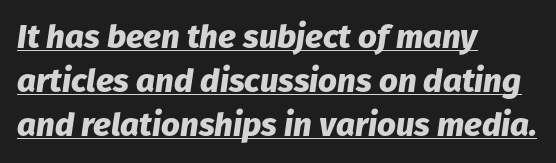
The image shows 33 px heavy type, italic (leaning right); set left-aligned, normal line spacing (1.34x), normal letter spacing, underlined; low stroke contrast and a medium x-height.
